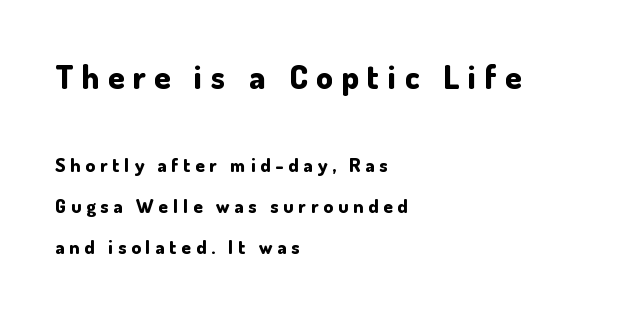
{"serif": "no", "italic": "no", "bold": "yes", "weight": "bold", "width": "normal", "stroke_contrast": "low", "x_height": "small", "monospaced": "no", "underline": "no", "align": "left", "line_spacing": "loose", "line_spacing_ratio": 2.15, "letter_spacing": "wide", "letter_spacing_em": 0.26, "larger_block": "first", "size_ratio": 1.74, "glyph_px": 33}
